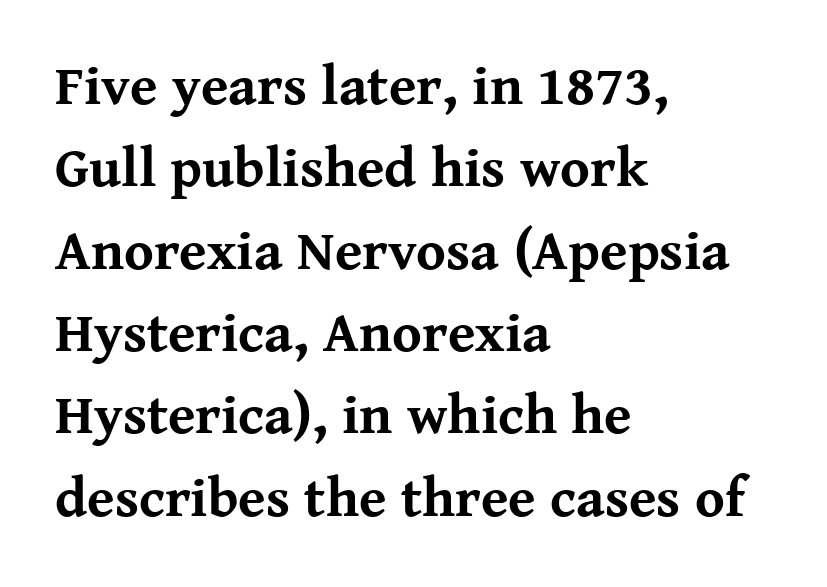
Q: Is the text bold? A: Yes.
Q: Is the text italic (slanted)? A: No, it is upright.
Q: Is the typeface a serif or a sans-serif typeface? A: Serif.
Q: Is the text underlined? A: No.
Q: How is the paragraph aligned? A: Left-aligned.
Q: Is the spacing between letters normal or unusually wide? A: Normal.
Q: Is the spacing between lines tight, normal or loose? A: Normal.
Q: Width (condensed, normal, or wide)? A: Normal.
Q: Stroke contrast? A: Medium.
Q: x-height? A: Medium.
Q: Monospaced? A: No.
